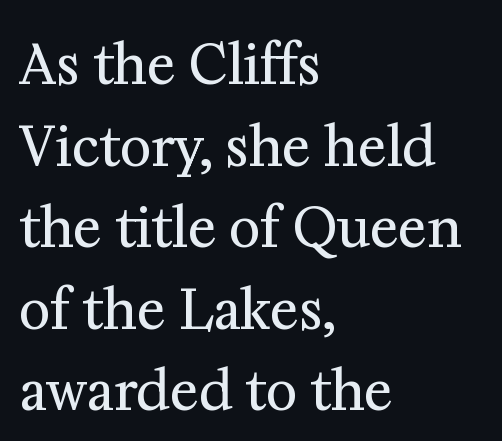
Underline: absent. Short note: letters normally spaced. This is not heavy type; no bold has been used. Note the varied advance widths — an 'i' is clearly narrower than an 'm'. Horizontal bands of white between lines are of average thickness.
